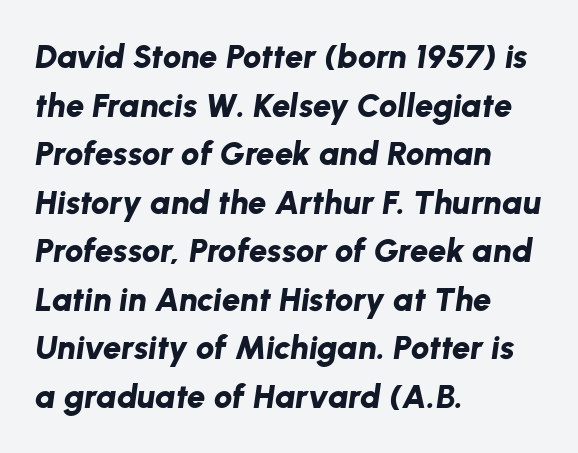
Q: Is the text bold? A: Yes.
Q: Is the text italic (slanted)? A: Yes, it leans right by about 8 degrees.
Q: Is the text underlined? A: No.
Q: How is the paragraph aligned? A: Left-aligned.
Q: Is the spacing between letters normal or unusually wide? A: Normal.
Q: Is the spacing between lines tight, normal or loose? A: Normal.
Q: Width (condensed, normal, or wide)? A: Normal.
Q: Stroke contrast? A: Low.
Q: x-height? A: Medium.
Q: Monospaced? A: No.
